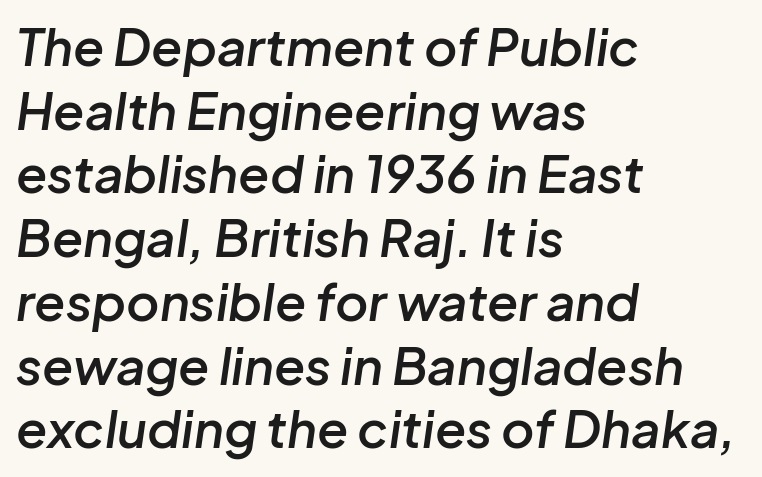
Words appear dense and cohesive because spacing is normal. Vertical spacing — default. The area under the type is left untouched. Weight check: semibold — heavier than regular, not quite bold.
